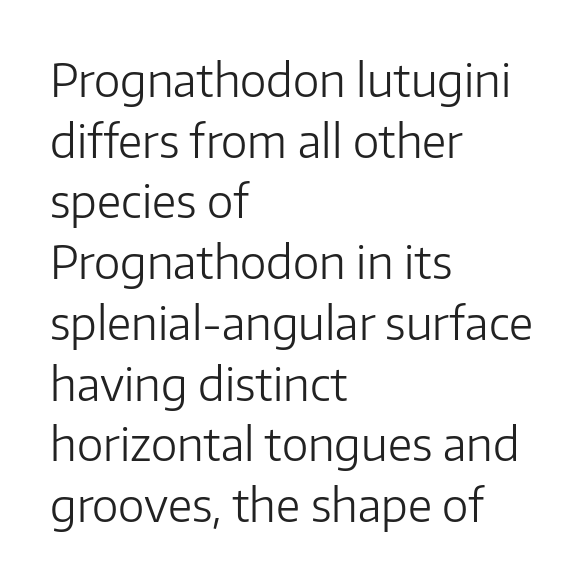
The letterforms sit at book weight or below. A sans-serif font was chosen for this passage. Is this a fixed-width face? No — the glyphs have proportional, varying widths. Underline: absent.
